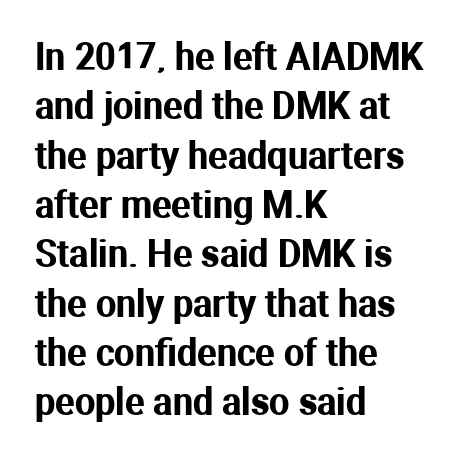
Q: Is the text italic (slanted)? A: No, it is upright.
Q: Is the typeface a serif or a sans-serif typeface? A: Sans-serif.
Q: Is the text underlined? A: No.
Q: How is the paragraph aligned? A: Left-aligned.
Q: Is the spacing between letters normal or unusually wide? A: Normal.
Q: Is the spacing between lines tight, normal or loose? A: Normal.
Q: Width (condensed, normal, or wide)? A: Normal.
Q: Stroke contrast? A: Medium.
Q: x-height? A: Medium.
Q: Monospaced? A: No.
